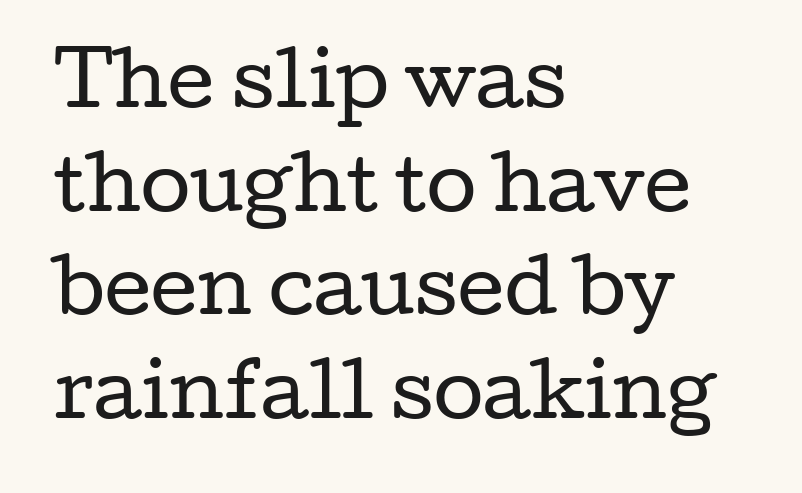
{"serif": "yes", "italic": "no", "bold": "no", "weight": "regular", "width": "wide", "stroke_contrast": "low", "x_height": "medium", "monospaced": "no", "underline": "no", "align": "left", "line_spacing": "normal", "line_spacing_ratio": 1.42, "letter_spacing": "normal", "letter_spacing_em": 0.0, "glyph_px": 73}
